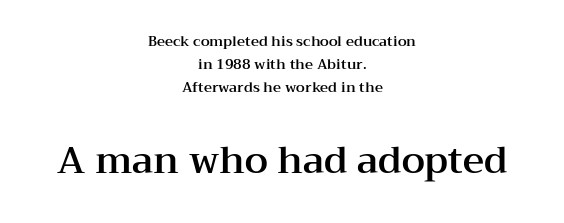
Q: Is the text italic (slanted)? A: No, it is upright.
Q: Is the typeface a serif or a sans-serif typeface? A: Serif.
Q: Is the text underlined? A: No.
Q: How is the paragraph aligned? A: Centered.
Q: Is the spacing between letters normal or unusually wide? A: Normal.
Q: Is the spacing between lines tight, normal or loose? A: Normal.
Q: Which block of text is set in a larger size, the first (top) or the second (bottom)? A: The second (bottom) one.
Q: Width (condensed, normal, or wide)? A: Wide.
Q: Stroke contrast? A: Medium.
Q: x-height? A: Medium.
Q: Monospaced? A: No.
